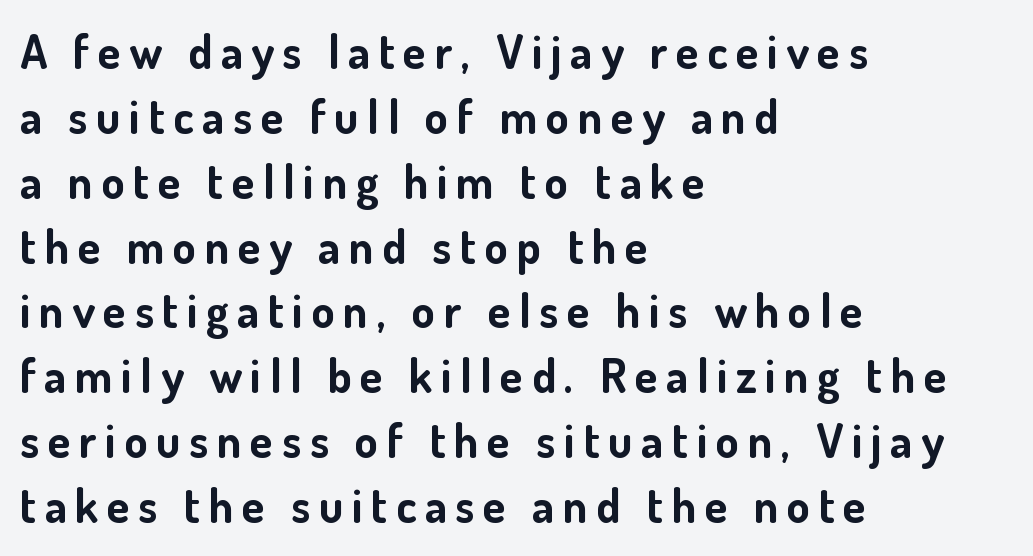
{"serif": "no", "italic": "no", "bold": "yes", "weight": "bold", "width": "normal", "stroke_contrast": "low", "x_height": "small", "monospaced": "no", "underline": "no", "align": "left", "line_spacing": "normal", "line_spacing_ratio": 1.38, "glyph_px": 47}
